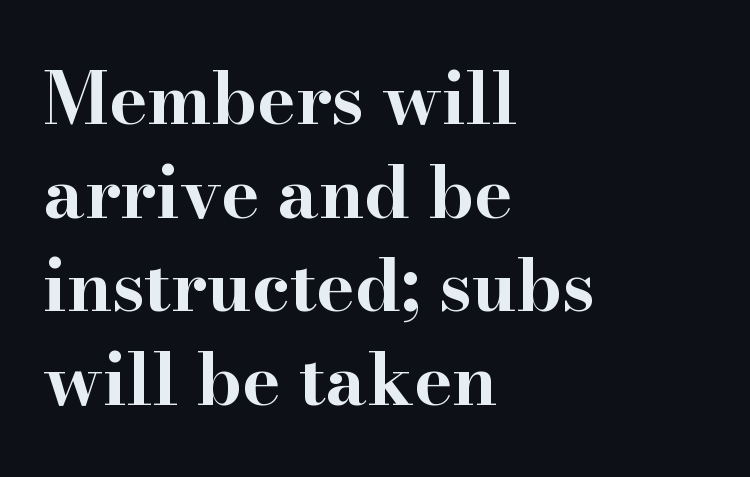
{"serif": "yes", "italic": "no", "bold": "yes", "weight": "bold", "width": "wide", "stroke_contrast": "high", "x_height": "small", "monospaced": "no", "underline": "no", "align": "left", "line_spacing": "normal", "line_spacing_ratio": 1.3, "letter_spacing": "normal", "letter_spacing_em": 0.0, "glyph_px": 72}
